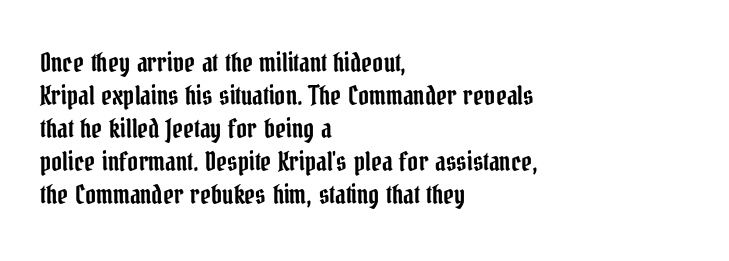
The foot of each line stays bare and open. Leading matches the norm, producing a regular column. The paragraph shown leans on its left margin. The gaps between neighbouring characters are ordinary and unremarkable. Italic? Not at all — the glyphs are vertical.
